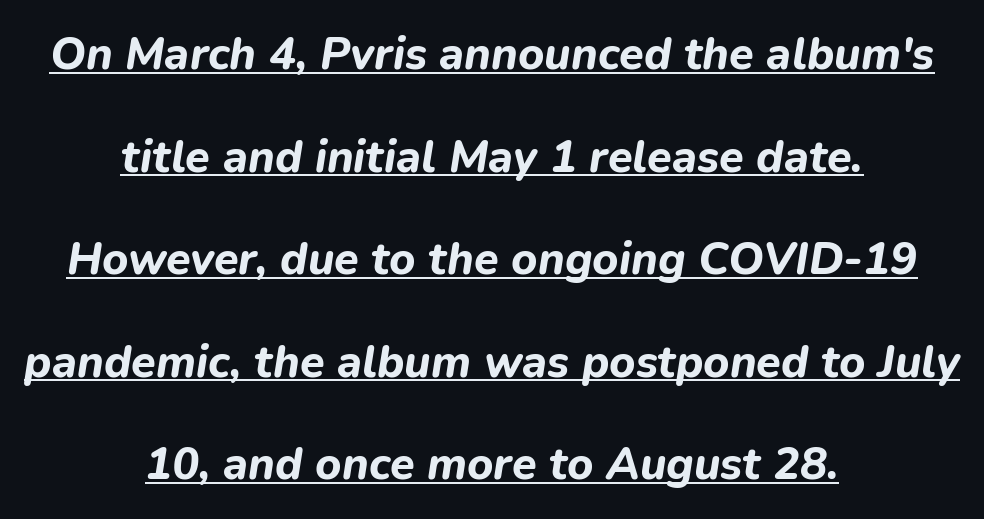
Q: Is the text bold? A: Yes.
Q: Is the text italic (slanted)? A: Yes, it leans right by about 9 degrees.
Q: Is the text underlined? A: Yes.
Q: How is the paragraph aligned? A: Centered.
Q: Is the spacing between letters normal or unusually wide? A: Normal.
Q: Is the spacing between lines tight, normal or loose? A: Loose.
Q: Width (condensed, normal, or wide)? A: Normal.
Q: Stroke contrast? A: Low.
Q: x-height? A: Medium.
Q: Monospaced? A: No.
